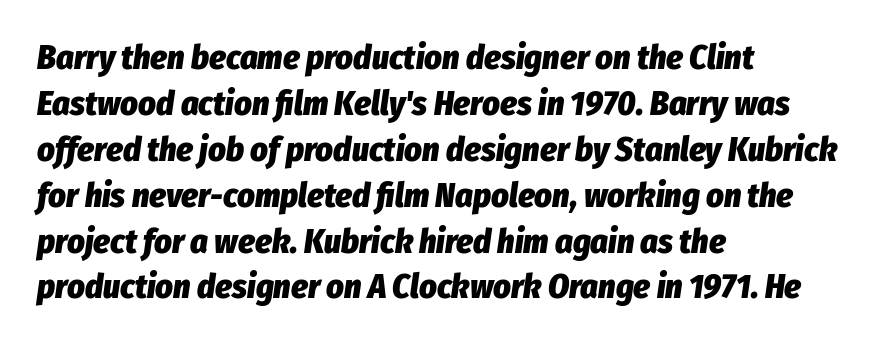
Q: Is the text bold? A: Yes.
Q: Is the text italic (slanted)? A: Yes, it leans right by about 8 degrees.
Q: Is the text underlined? A: No.
Q: How is the paragraph aligned? A: Left-aligned.
Q: Is the spacing between letters normal or unusually wide? A: Normal.
Q: Is the spacing between lines tight, normal or loose? A: Normal.
Q: Width (condensed, normal, or wide)? A: Condensed.
Q: Stroke contrast? A: Low.
Q: x-height? A: Medium.
Q: Monospaced? A: No.
